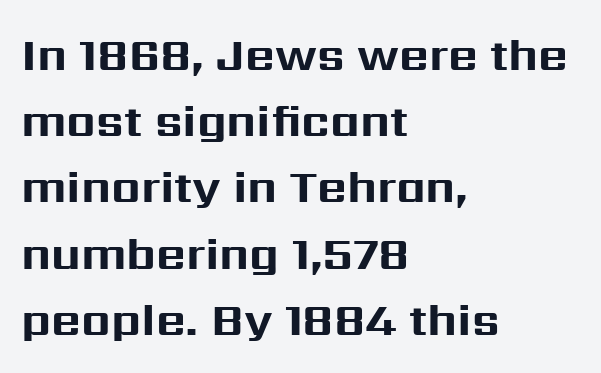
Q: Is the text bold? A: Yes.
Q: Is the text italic (slanted)? A: No, it is upright.
Q: Is the typeface a serif or a sans-serif typeface? A: Sans-serif.
Q: Is the text underlined? A: No.
Q: How is the paragraph aligned? A: Left-aligned.
Q: Is the spacing between letters normal or unusually wide? A: Normal.
Q: Is the spacing between lines tight, normal or loose? A: Normal.
Q: Width (condensed, normal, or wide)? A: Normal.
Q: Stroke contrast? A: Medium.
Q: x-height? A: Medium.
Q: Monospaced? A: No.
